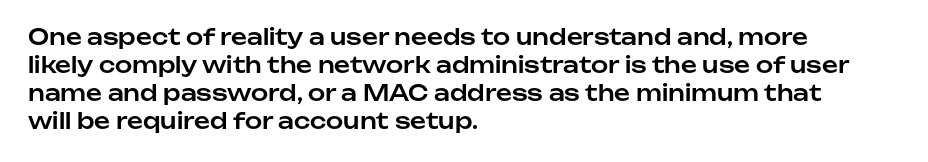
Q: Is the text italic (slanted)? A: No, it is upright.
Q: Is the text underlined? A: No.
Q: How is the paragraph aligned? A: Left-aligned.
Q: Is the spacing between letters normal or unusually wide? A: Normal.
Q: Is the spacing between lines tight, normal or loose? A: Normal.
